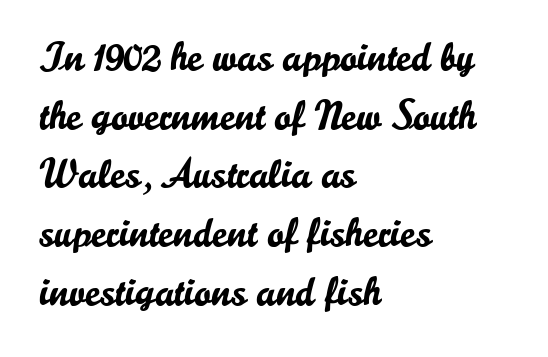
To sum up the face: it is a sans, with no serifs. Underline: absent. The letters advance in unequal steps, a hallmark of proportional type. Tracking value appears to be zero — textbook default spacing.
